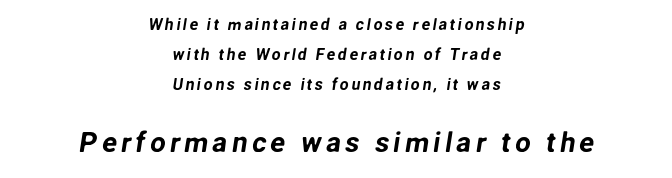
The image shows 28 px sans-serif type; set centered, line spacing 1.89x, not underlined; the second (bottom) block is 1.75x larger; low stroke contrast and a medium x-height.
